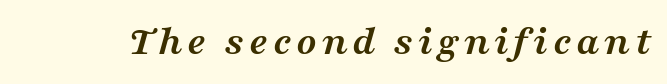
{"serif": "yes", "italic": "yes", "lean": "right", "slant_degrees": 16, "bold": "yes", "weight": "semibold", "width": "wide", "stroke_contrast": "medium", "x_height": "medium", "monospaced": "no", "underline": "no", "glyph_px": 42}
